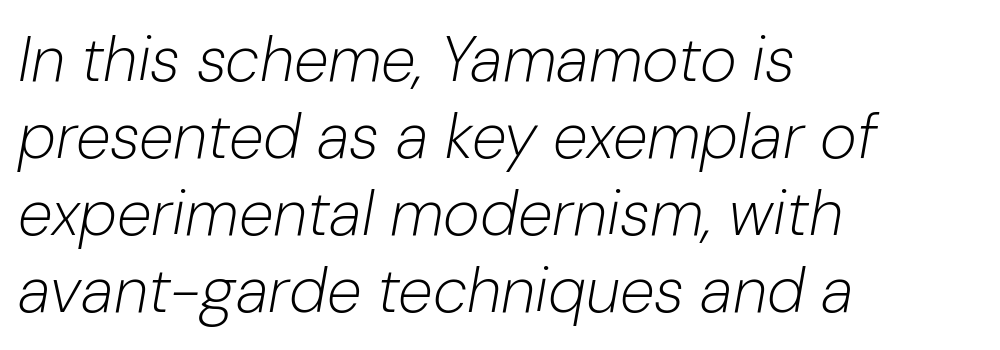
Q: Is the text bold? A: No.
Q: Is the text italic (slanted)? A: Yes, it leans right by about 10 degrees.
Q: Is the text underlined? A: No.
Q: How is the paragraph aligned? A: Left-aligned.
Q: Is the spacing between letters normal or unusually wide? A: Normal.
Q: Width (condensed, normal, or wide)? A: Normal.
Q: Stroke contrast? A: Low.
Q: x-height? A: Medium.
Q: Monospaced? A: No.
